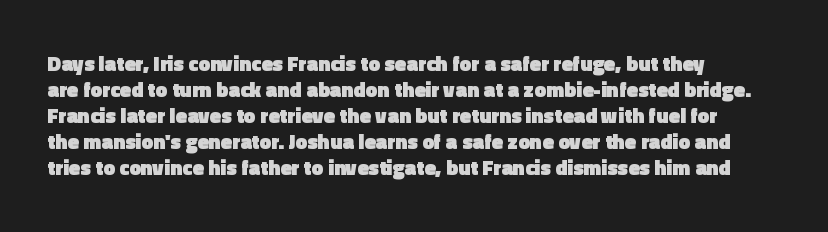
The strokes are fattened all the way to bold. Visually the block forms a straight wall on the left and a jagged coastline on the right. A typesetter would mark this as roman, not italic. The words here are not underlined.
